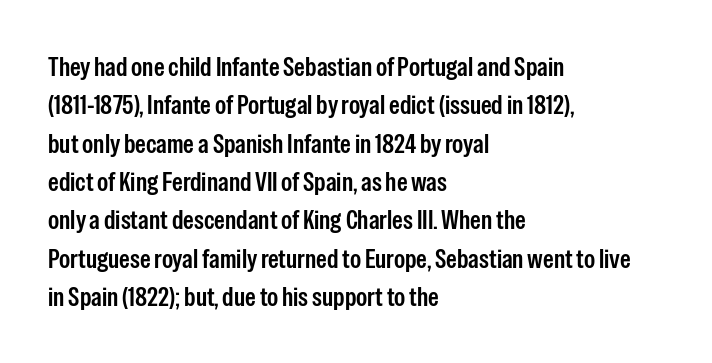
The image shows 27 px text type, upright; set left-aligned, normal line spacing (1.42x), normal letter spacing, not underlined.
